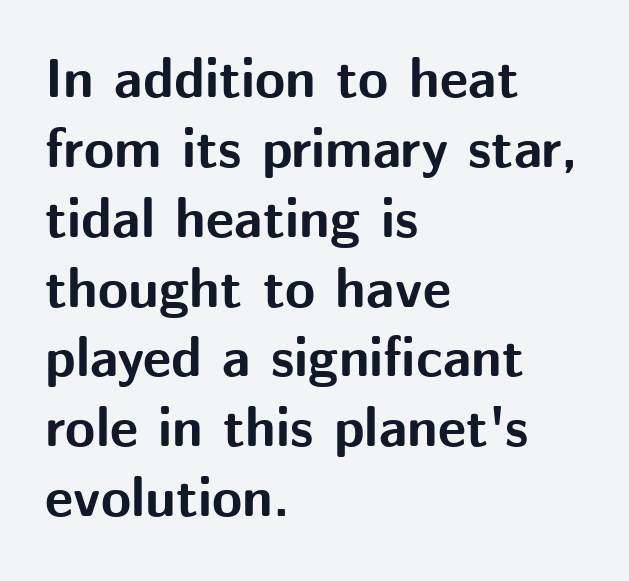
{"serif": "no", "italic": "no", "bold": "yes", "weight": "bold", "width": "normal", "stroke_contrast": "medium", "x_height": "medium", "monospaced": "no", "underline": "no", "align": "left", "line_spacing": "normal", "line_spacing_ratio": 1.27, "letter_spacing": "normal", "letter_spacing_em": 0.0, "glyph_px": 55}
